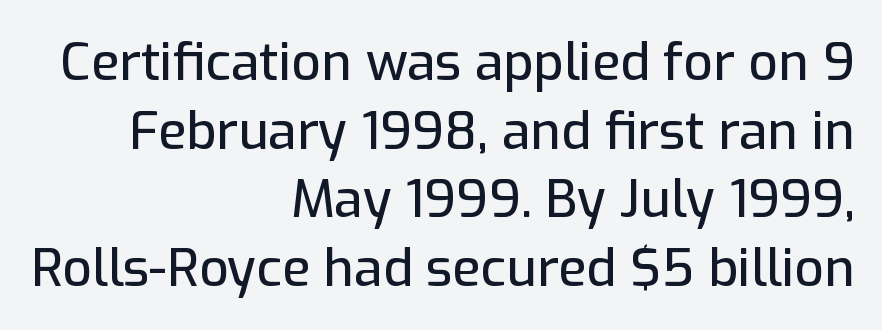
{"serif": "no", "italic": "no", "width": "normal", "stroke_contrast": "low", "x_height": "medium", "monospaced": "no", "underline": "no", "align": "right", "line_spacing": "normal", "line_spacing_ratio": 1.32, "letter_spacing": "normal", "letter_spacing_em": 0.0, "glyph_px": 52}
